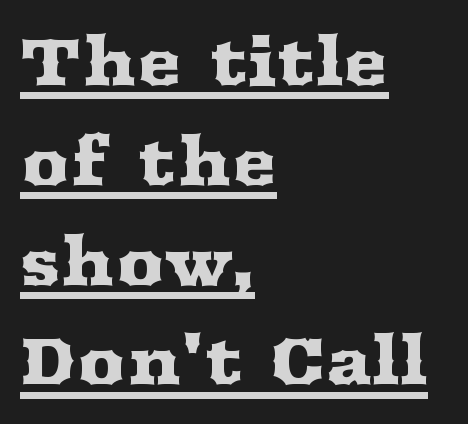
The image shows 67 px wide serif type, upright; set left-aligned, normal line spacing (1.49x), normal letter spacing, underlined; medium stroke contrast and a medium x-height.
